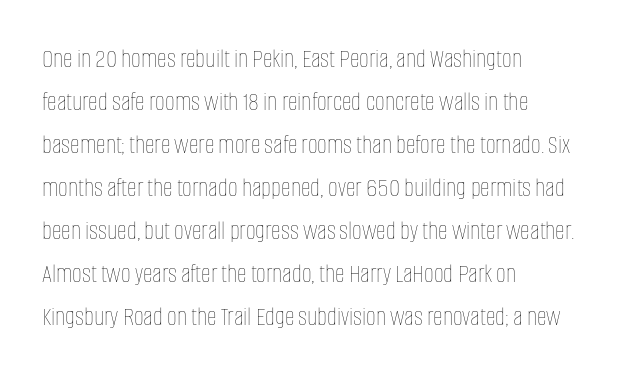
Q: Is the text bold? A: No.
Q: Is the text italic (slanted)? A: No, it is upright.
Q: Is the text underlined? A: No.
Q: How is the paragraph aligned? A: Left-aligned.
Q: Is the spacing between letters normal or unusually wide? A: Normal.
Q: Is the spacing between lines tight, normal or loose? A: Normal.
